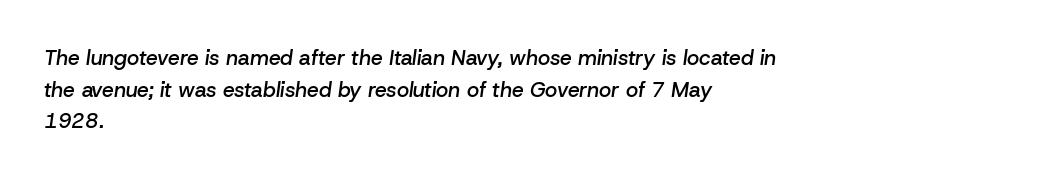
{"italic": "yes", "lean": "right", "slant_degrees": 8, "bold": "semi", "underline": "no", "align": "left", "line_spacing": "normal", "line_spacing_ratio": 1.51, "letter_spacing": "normal", "letter_spacing_em": 0.0, "glyph_px": 21}
